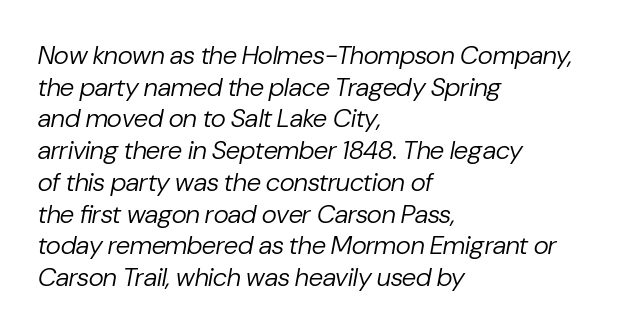
{"italic": "yes", "lean": "right", "slant_degrees": 10, "bold": "no", "underline": "no", "align": "left", "line_spacing_ratio": 1.22, "letter_spacing": "normal", "letter_spacing_em": 0.0, "glyph_px": 26}
